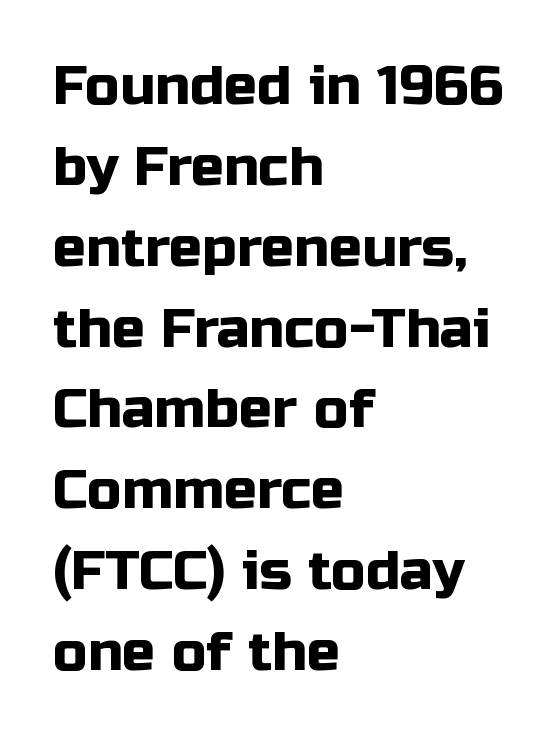
{"serif": "no", "italic": "no", "width": "normal", "stroke_contrast": "low", "x_height": "medium", "monospaced": "no", "underline": "no", "align": "left", "line_spacing": "normal", "line_spacing_ratio": 1.47, "letter_spacing": "normal", "letter_spacing_em": 0.0, "glyph_px": 55}
